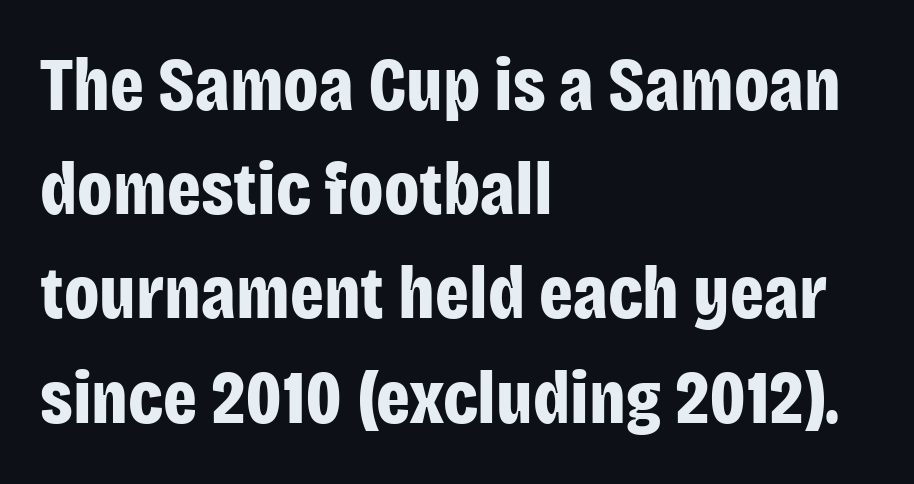
{"serif": "no", "italic": "no", "bold": "yes", "weight": "bold", "width": "condensed", "stroke_contrast": "low", "x_height": "large", "monospaced": "no", "underline": "no", "align": "left", "line_spacing": "normal", "line_spacing_ratio": 1.39, "letter_spacing": "normal", "letter_spacing_em": 0.0, "glyph_px": 75}
